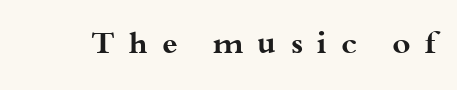
The specimen reads as upright at a glance. You can tell from the footed stems that serif type was used. The tracking reads as deliberately expanded to a designer's eye. Underline: absent. The letters advance in unequal steps, a hallmark of proportional type.
